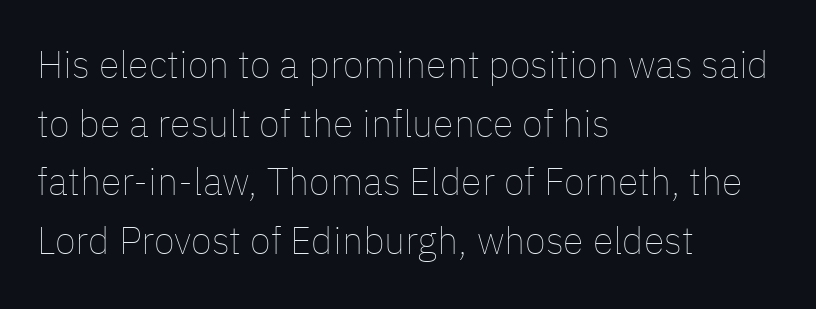
Leading matches the norm, producing a regular column. Compared with typical body copy, the letter spacing here is the same. Here the designer chose a conventional face with non-uniform glyph widths. Posture: upright roman.
